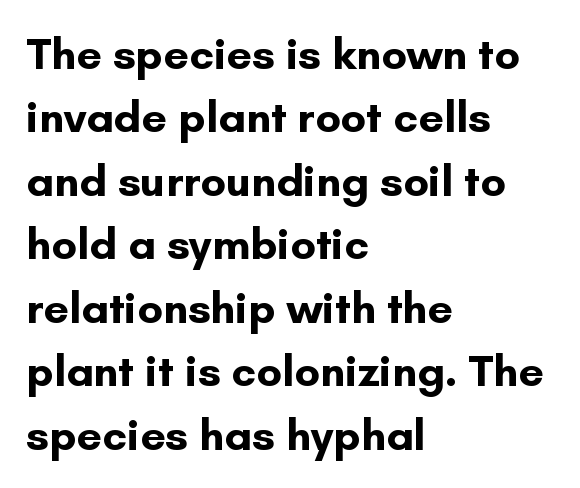
Is this a sans? Yes — the strokes have no serifs. The letterforms sit shoulder to shoulder at normal distance. Does the weight exceed regular? Yes, all the way to bold. Whoever set this chose a conventional vertical rhythm. The foot of each line stays bare and open. One-word summary of the alignment: left.
